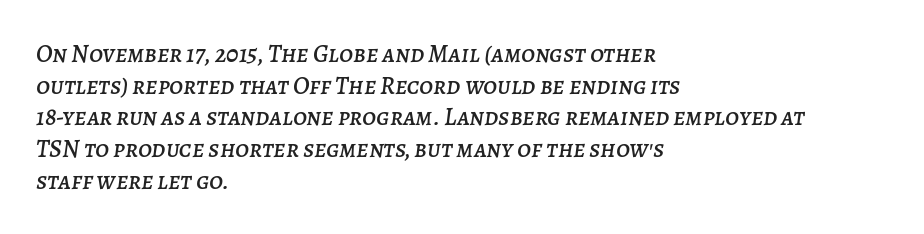
The image shows 25 px text type, italic (leaning right); set left-aligned, normal line spacing (1.27x), normal letter spacing, not underlined.
